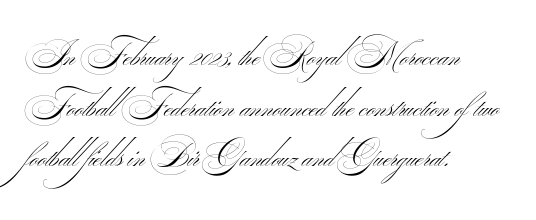
{"serif": "no", "bold": "no", "weight": "thin", "width": "wide", "stroke_contrast": "medium", "monospaced": "no", "underline": "no", "align": "left", "line_spacing": "normal", "line_spacing_ratio": 1.49, "letter_spacing": "normal", "letter_spacing_em": 0.0, "glyph_px": 34}
